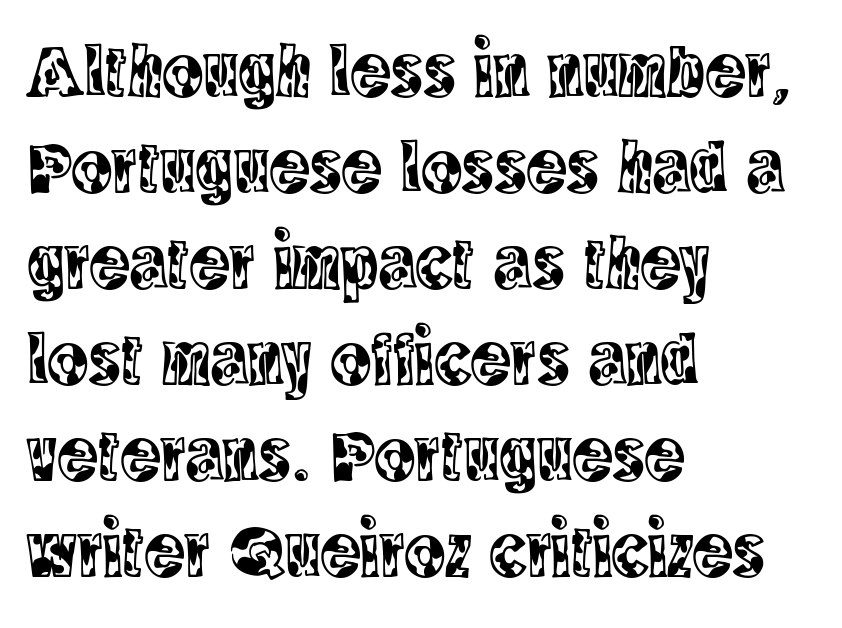
Q: Is the text italic (slanted)? A: No, it is upright.
Q: Is the typeface a serif or a sans-serif typeface? A: Serif.
Q: Is the text underlined? A: No.
Q: How is the paragraph aligned? A: Left-aligned.
Q: Is the spacing between letters normal or unusually wide? A: Normal.
Q: Is the spacing between lines tight, normal or loose? A: Normal.
Q: Width (condensed, normal, or wide)? A: Condensed.
Q: x-height? A: Large.
Q: Monospaced? A: No.
